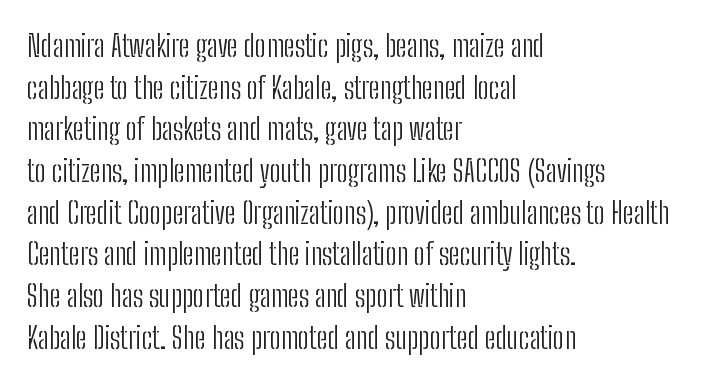
{"serif": "no", "italic": "no", "bold": "no", "weight": "light", "width": "condensed", "stroke_contrast": "low", "x_height": "medium", "monospaced": "no", "underline": "no", "align": "left", "line_spacing": "normal", "line_spacing_ratio": 1.39, "letter_spacing": "normal", "letter_spacing_em": 0.0, "glyph_px": 30}
